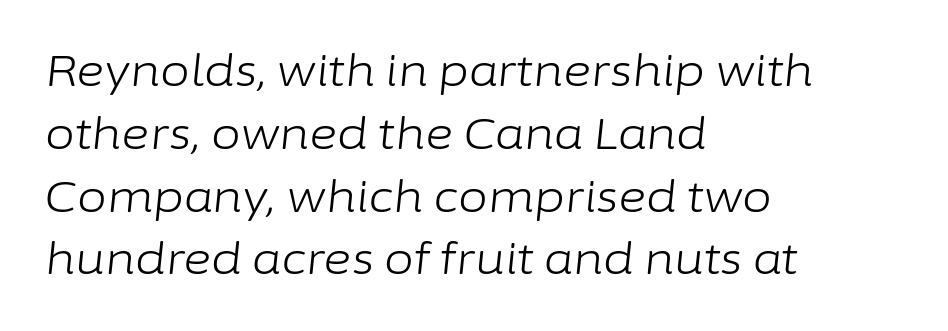
The image shows 43 px light type, italic (leaning right); set left-aligned, normal line spacing (1.46x), normal letter spacing, not underlined; low stroke contrast and a medium x-height.
